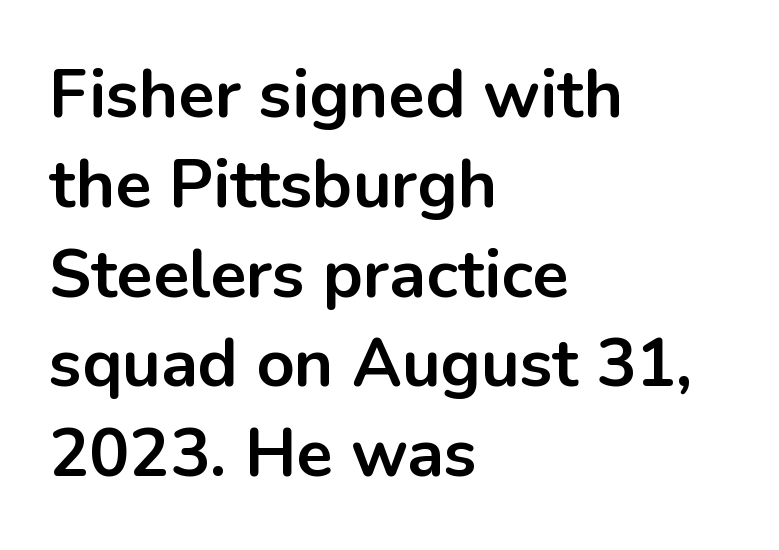
Grotesque or geometric, the face here clearly has no serifs. Nothing unusual about the tracking: characters are spaced as the font intends. A bare baseline throughout the passage. If you drew a ruler down the left edge, every line would touch it. When letters stand straight like this, we call the style roman or upright.
